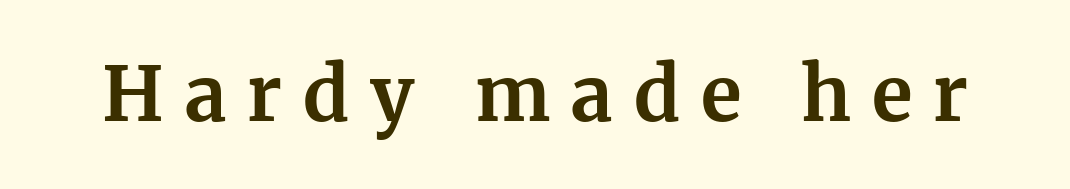
Q: Is the text bold? A: Yes.
Q: Is the text italic (slanted)? A: No, it is upright.
Q: Is the typeface a serif or a sans-serif typeface? A: Serif.
Q: Is the text underlined? A: No.
Q: Is the spacing between letters normal or unusually wide? A: Unusually wide.
Q: Width (condensed, normal, or wide)? A: Normal.
Q: Stroke contrast? A: Medium.
Q: x-height? A: Medium.
Q: Monospaced? A: No.
